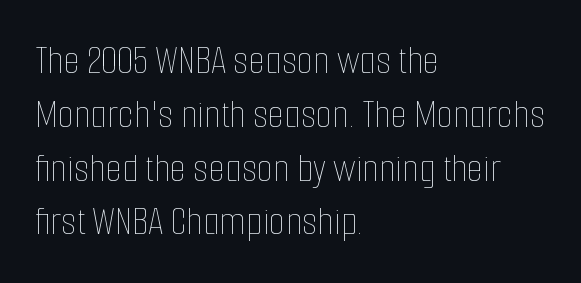
The image shows 42 px thin, condensed type, upright; set left-aligned, normal line spacing (1.28x), normal letter spacing, not underlined; low stroke contrast and a medium x-height.
